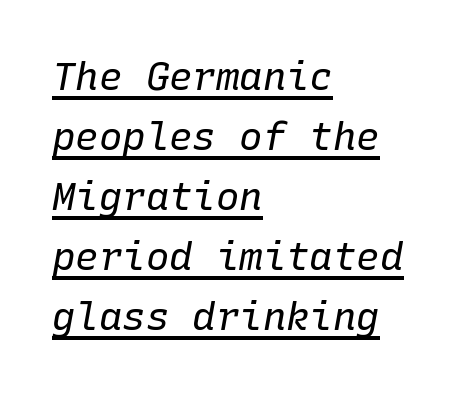
Q: Is the text bold? A: No.
Q: Is the text italic (slanted)? A: Yes, it leans right by about 10 degrees.
Q: Is the text underlined? A: Yes.
Q: How is the paragraph aligned? A: Left-aligned.
Q: Is the spacing between letters normal or unusually wide? A: Normal.
Q: Is the spacing between lines tight, normal or loose? A: Normal.
Q: Width (condensed, normal, or wide)? A: Normal.
Q: Stroke contrast? A: Low.
Q: x-height? A: Medium.
Q: Monospaced? A: Yes.
